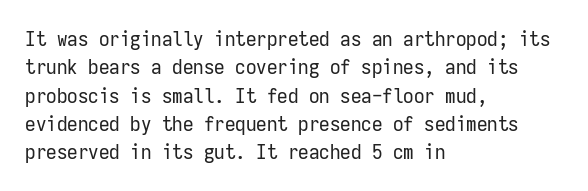
Evenly set lines give the paragraph a standard silhouette. Students, note that the glyphs here touch the page at normal intervals. In terms of posture, this sample is upright. Typeset ragged right — the left edge is the straight one.
